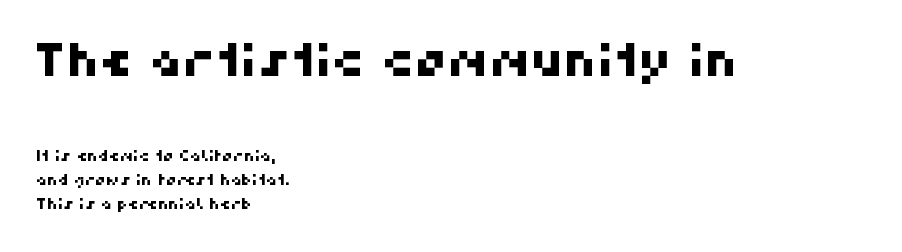
{"serif": "no", "width": "normal", "stroke_contrast": "high", "x_height": "medium", "monospaced": "no", "underline": "no", "align": "left", "line_spacing": "normal", "line_spacing_ratio": 1.61, "letter_spacing": "normal", "letter_spacing_em": 0.0, "larger_block": "first", "size_ratio": 3.07, "glyph_px": 46}
